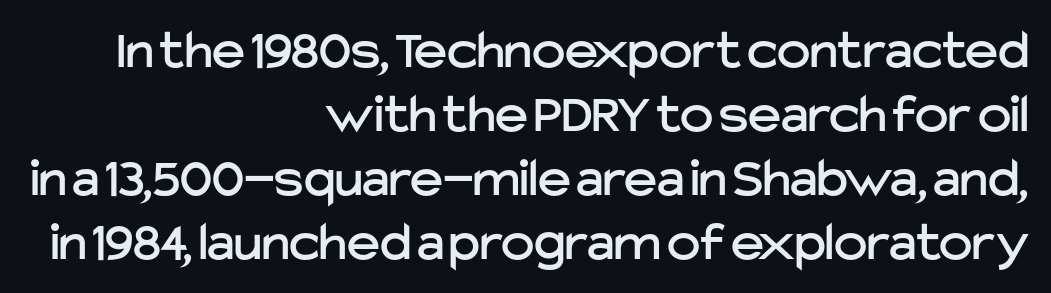
{"serif": "no", "italic": "no", "width": "normal", "stroke_contrast": "low", "x_height": "medium", "monospaced": "no", "underline": "no", "align": "right", "line_spacing": "tight", "line_spacing_ratio": 1.14, "letter_spacing": "normal", "letter_spacing_em": 0.0, "glyph_px": 56}
